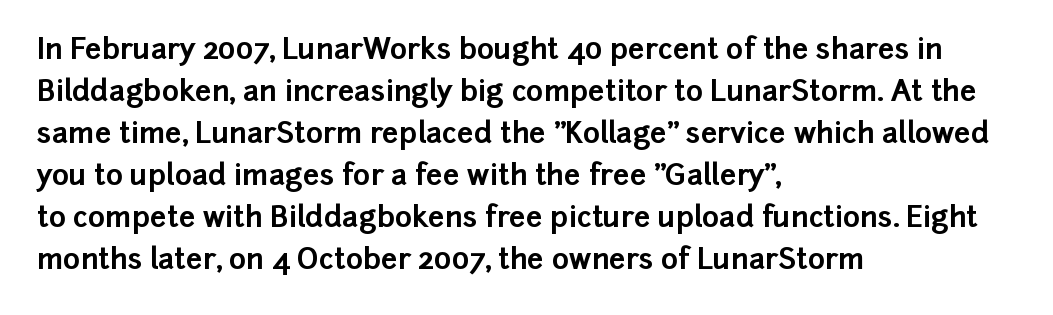
Q: Is the text bold? A: Yes.
Q: Is the text italic (slanted)? A: No, it is upright.
Q: Is the typeface a serif or a sans-serif typeface? A: Sans-serif.
Q: Is the text underlined? A: No.
Q: How is the paragraph aligned? A: Left-aligned.
Q: Is the spacing between letters normal or unusually wide? A: Normal.
Q: Is the spacing between lines tight, normal or loose? A: Normal.
Q: Width (condensed, normal, or wide)? A: Normal.
Q: Stroke contrast? A: Low.
Q: x-height? A: Medium.
Q: Monospaced? A: No.
